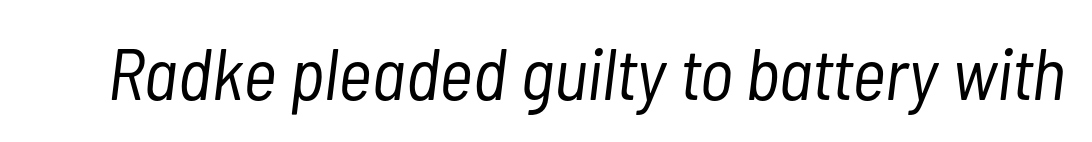
{"italic": "yes", "lean": "right", "slant_degrees": 7, "bold": "no", "weight": "light", "width": "condensed", "stroke_contrast": "low", "x_height": "medium", "monospaced": "no", "underline": "no", "letter_spacing": "normal", "letter_spacing_em": 0.0, "glyph_px": 73}
